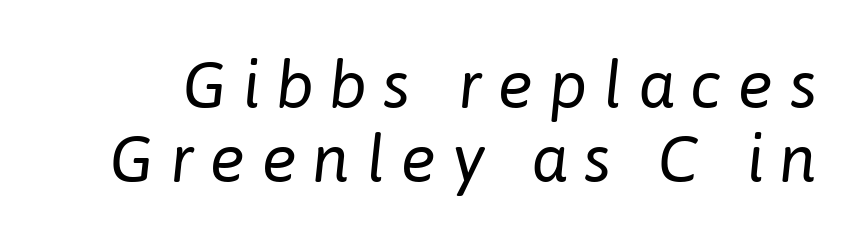
Q: Is the text bold? A: No.
Q: Is the text italic (slanted)? A: Yes, it leans right by about 6 degrees.
Q: Is the text underlined? A: No.
Q: Is the spacing between letters normal or unusually wide? A: Unusually wide.
Q: Is the spacing between lines tight, normal or loose? A: Tight.
Q: Width (condensed, normal, or wide)? A: Normal.
Q: Stroke contrast? A: Low.
Q: x-height? A: Medium.
Q: Monospaced? A: No.
